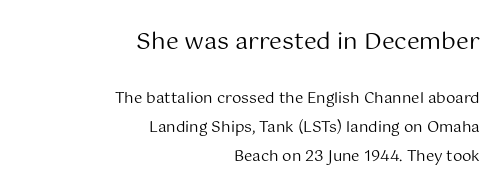
Q: Is the text bold? A: No.
Q: Is the text italic (slanted)? A: No, it is upright.
Q: Is the text underlined? A: No.
Q: How is the paragraph aligned? A: Right-aligned.
Q: Is the spacing between letters normal or unusually wide? A: Normal.
Q: Is the spacing between lines tight, normal or loose? A: Loose.
Q: Which block of text is set in a larger size, the first (top) or the second (bottom)? A: The first (top) one.
